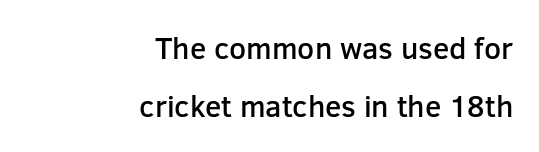
The image shows 30 px semibold sans-serif type, upright; set right-aligned, loose line spacing (1.92x), normal letter spacing, not underlined; low stroke contrast and a medium x-height.
